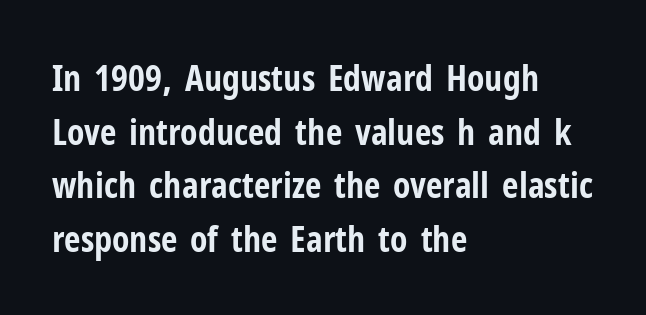
The image shows 36 px bold, condensed sans-serif type, upright; set left-aligned, normal line spacing (1.49x), normal letter spacing, not underlined; low stroke contrast and a medium x-height.
